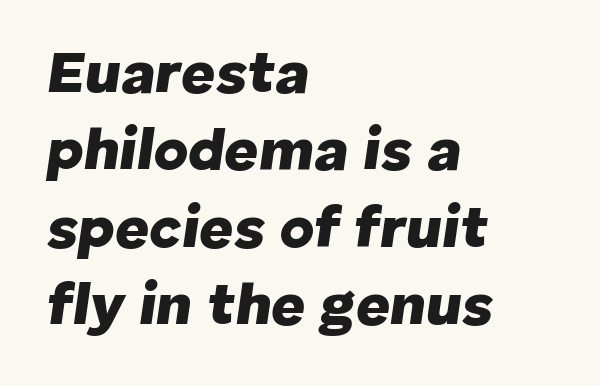
This sample has the flowing, uneven cadence of proportional lettering. The axis of the letterforms is tilted away from vertical. Regarding leading, the lines here are spaced in the standard way. Tracking here is standard; glyphs follow each other at the usual distance. Typesetter's note: full bold, strokes at maximum text heaviness.
